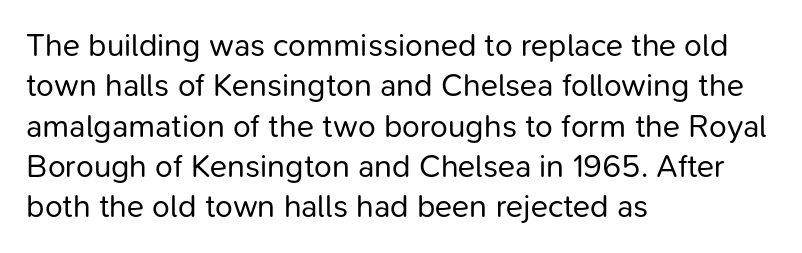
This is the regular roman posture of the typeface. Leading matches the norm, producing a regular column. Caption: multi-line text, flush left, ragged right. A typesetter would call this proportional, since set widths differ per character. Heaviness? Minimal to ordinary, like unemphasized prose.
